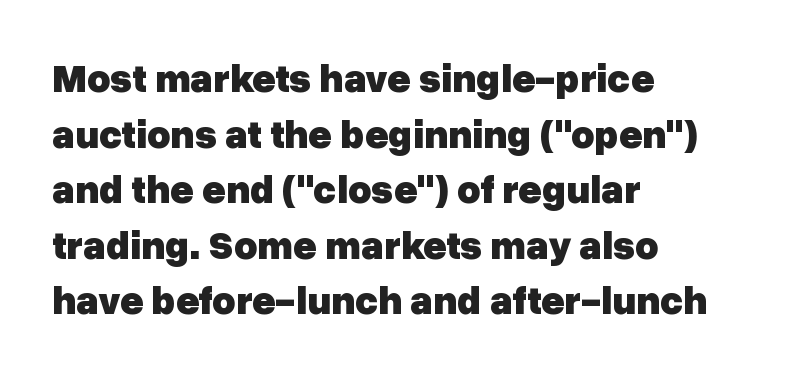
{"serif": "no", "italic": "no", "bold": "yes", "weight": "heavy", "width": "normal", "stroke_contrast": "low", "x_height": "medium", "monospaced": "no", "underline": "no", "align": "left", "line_spacing": "normal", "line_spacing_ratio": 1.39, "letter_spacing": "normal", "letter_spacing_em": 0.0, "glyph_px": 40}
